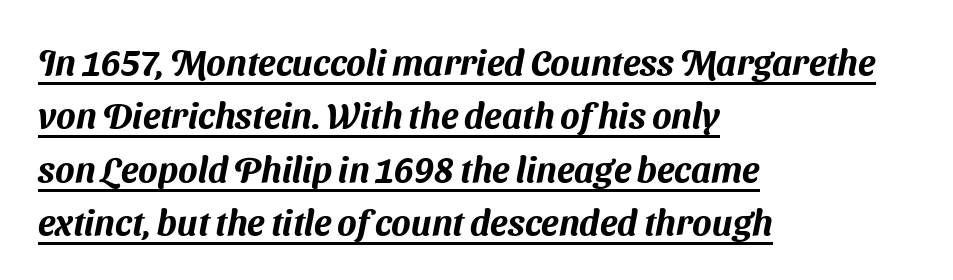
The image shows 36 px sans-serif type; set left-aligned, normal line spacing (1.48x), normal letter spacing, underlined; medium stroke contrast and a medium x-height.
